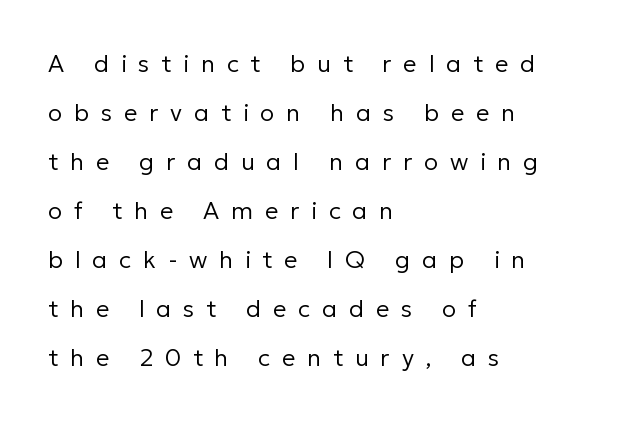
Q: Is the text bold? A: No.
Q: Is the text italic (slanted)? A: No, it is upright.
Q: Is the text underlined? A: No.
Q: How is the paragraph aligned? A: Left-aligned.
Q: Is the spacing between letters normal or unusually wide? A: Unusually wide.
Q: Is the spacing between lines tight, normal or loose? A: Loose.
